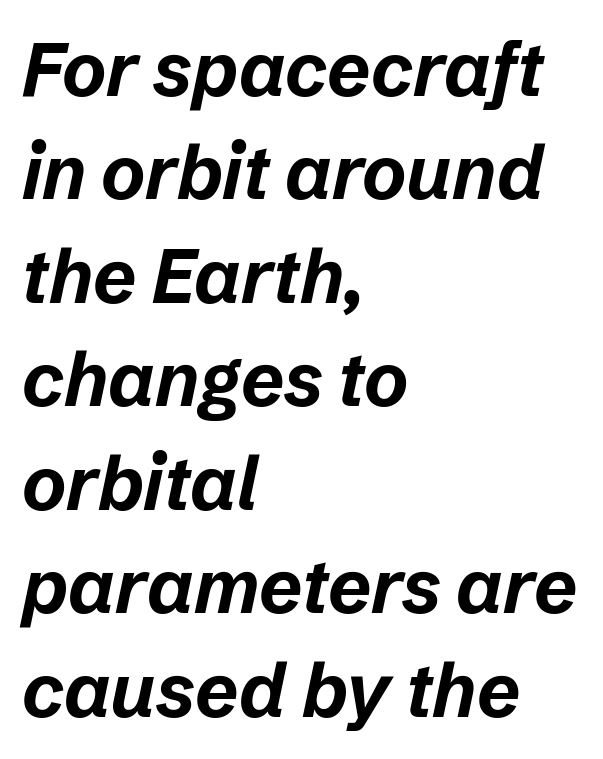
The image shows 75 px bold type, italic (leaning right); set left-aligned, normal line spacing (1.38x), normal letter spacing, not underlined; low stroke contrast and a medium x-height.
